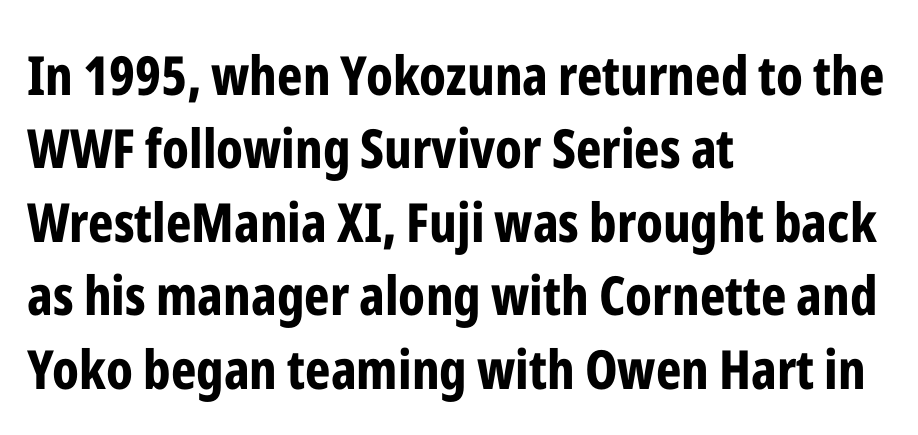
Q: Is the text bold? A: Yes.
Q: Is the text italic (slanted)? A: No, it is upright.
Q: Is the typeface a serif or a sans-serif typeface? A: Sans-serif.
Q: Is the text underlined? A: No.
Q: How is the paragraph aligned? A: Left-aligned.
Q: Is the spacing between letters normal or unusually wide? A: Normal.
Q: Is the spacing between lines tight, normal or loose? A: Normal.
Q: Width (condensed, normal, or wide)? A: Condensed.
Q: Stroke contrast? A: Low.
Q: x-height? A: Medium.
Q: Monospaced? A: No.
